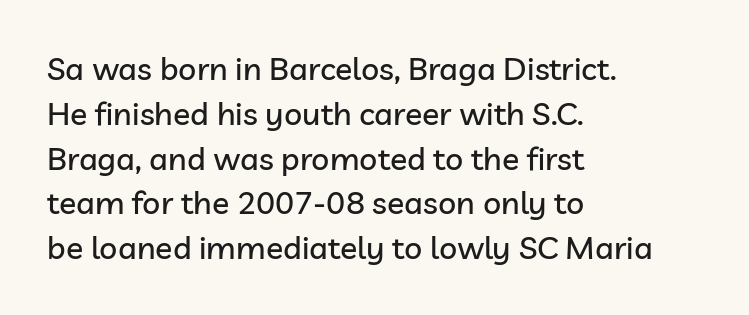
The image shows 32 px sans-serif type, upright; set left-aligned, normal line spacing (1.4x), normal letter spacing, not underlined; low stroke contrast and a medium x-height.
